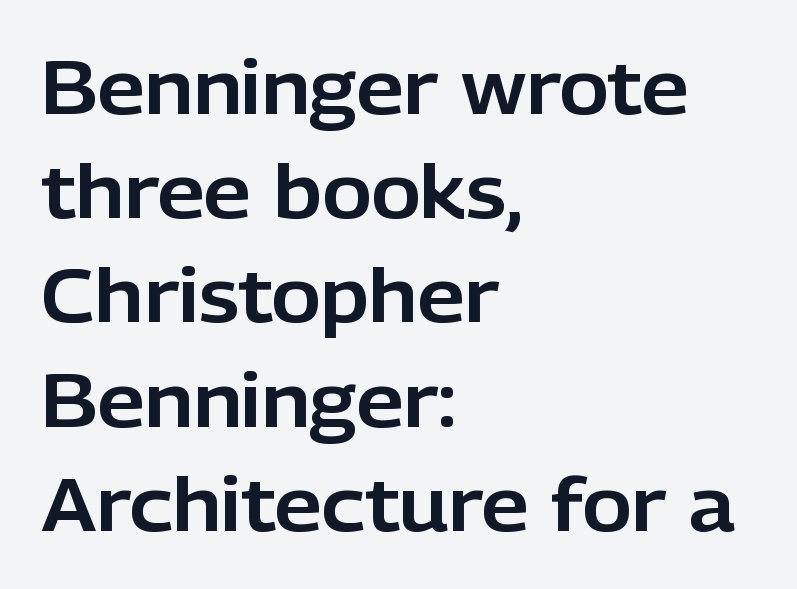
{"serif": "no", "italic": "no", "width": "normal", "stroke_contrast": "low", "x_height": "medium", "monospaced": "no", "underline": "no", "align": "left", "line_spacing": "normal", "line_spacing_ratio": 1.39, "letter_spacing": "normal", "letter_spacing_em": 0.0, "glyph_px": 75}
